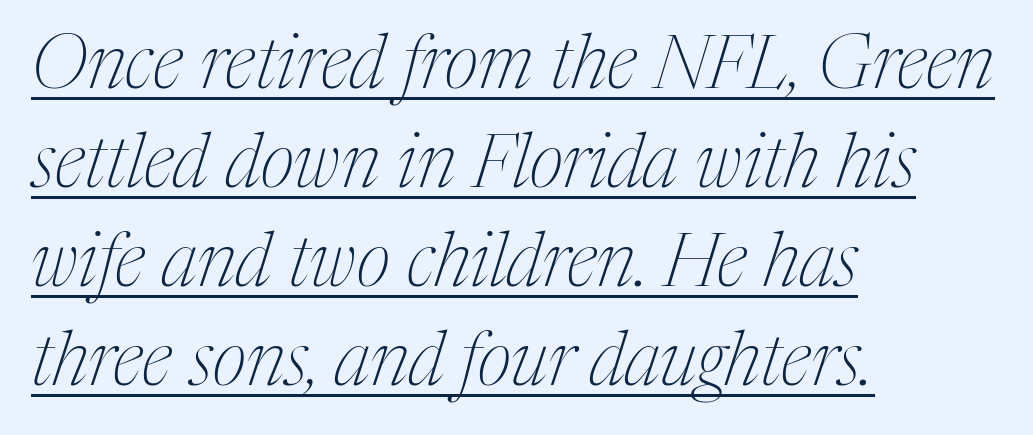
{"serif": "yes", "italic": "yes", "lean": "right", "slant_degrees": 17, "bold": "no", "weight": "thin", "width": "condensed", "stroke_contrast": "medium", "x_height": "medium", "monospaced": "no", "underline": "yes", "align": "left", "line_spacing": "normal", "line_spacing_ratio": 1.34, "letter_spacing": "normal", "letter_spacing_em": 0.0, "glyph_px": 74}
